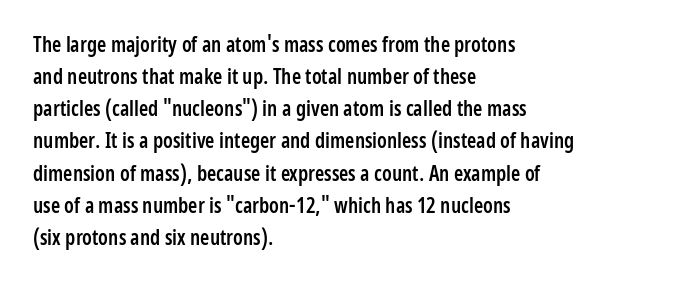
Regular leading. This sample is left-justified, so line endings fall wherever the words run out. Honestly, the letter spacing is just normal — you wouldn't notice it. The glyphs are unaccompanied by any horizontal stroke below them. Every letter is mildly thick-stroked: semibold rather than bold.
